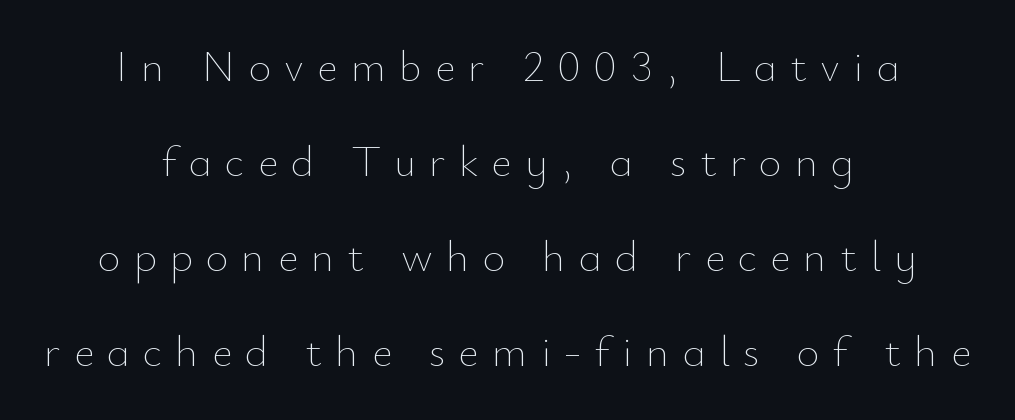
Characters remain perfectly vertical along every line. The letterforms stand isolated, each surrounded by extra space. Note the varied advance widths — an 'i' is clearly narrower than an 'm'. A clean baseline with only descenders dipping below it. The letterforms sit at book weight or below. Compared with typical paragraphs, the rows here are farther apart.
